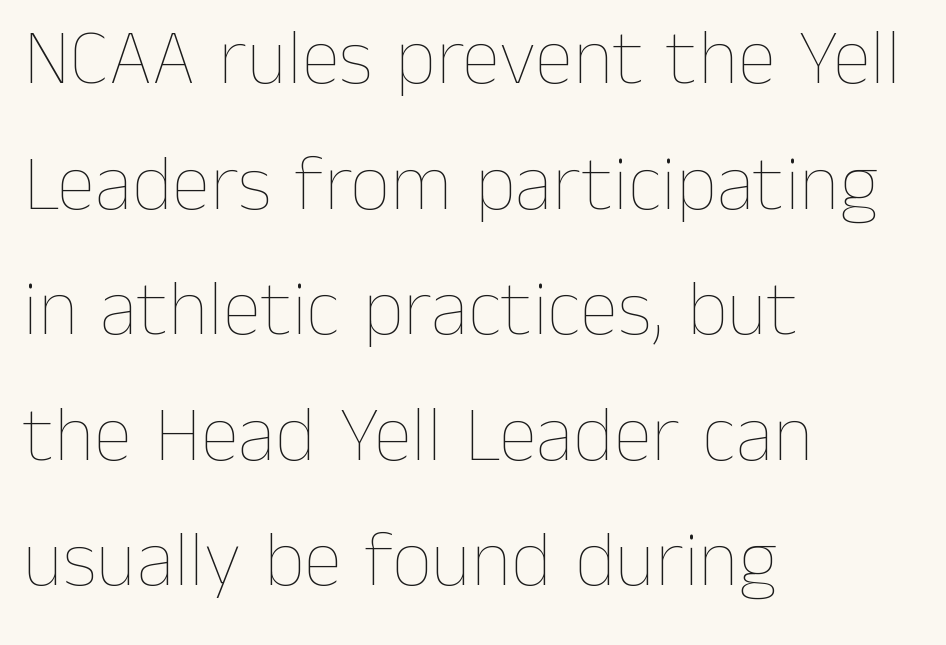
Q: Is the text bold? A: No.
Q: Is the text italic (slanted)? A: No, it is upright.
Q: Is the text underlined? A: No.
Q: How is the paragraph aligned? A: Left-aligned.
Q: Is the spacing between letters normal or unusually wide? A: Normal.
Q: Is the spacing between lines tight, normal or loose? A: Normal.
Q: Width (condensed, normal, or wide)? A: Normal.
Q: Stroke contrast? A: Low.
Q: x-height? A: Medium.
Q: Monospaced? A: No.
